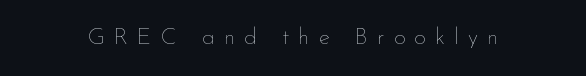
Q: Is the text bold? A: No.
Q: Is the text italic (slanted)? A: No, it is upright.
Q: Is the text underlined? A: No.
Q: Is the spacing between letters normal or unusually wide? A: Unusually wide.
